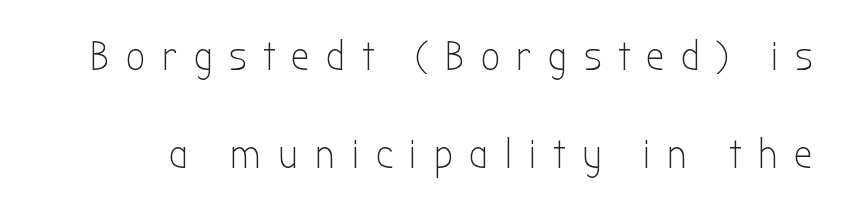
Q: Is the text bold? A: No.
Q: Is the text italic (slanted)? A: No, it is upright.
Q: Is the typeface a serif or a sans-serif typeface? A: Sans-serif.
Q: Is the text underlined? A: No.
Q: Is the spacing between letters normal or unusually wide? A: Unusually wide.
Q: Is the spacing between lines tight, normal or loose? A: Loose.
Q: Width (condensed, normal, or wide)? A: Condensed.
Q: Stroke contrast? A: Low.
Q: x-height? A: Medium.
Q: Monospaced? A: No.
